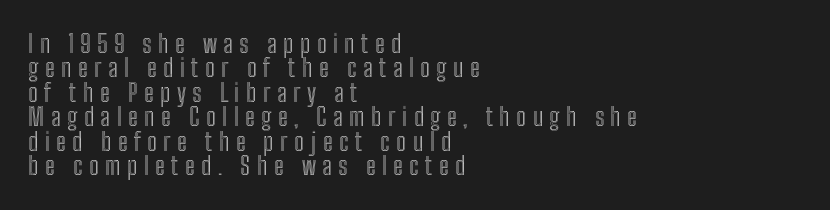
Plain, unruled lines of type. Compared with typical body copy, the letter spacing here is much looser. Tightly led — the rows are bunched. Ascenders rise straight up at ninety degrees.
